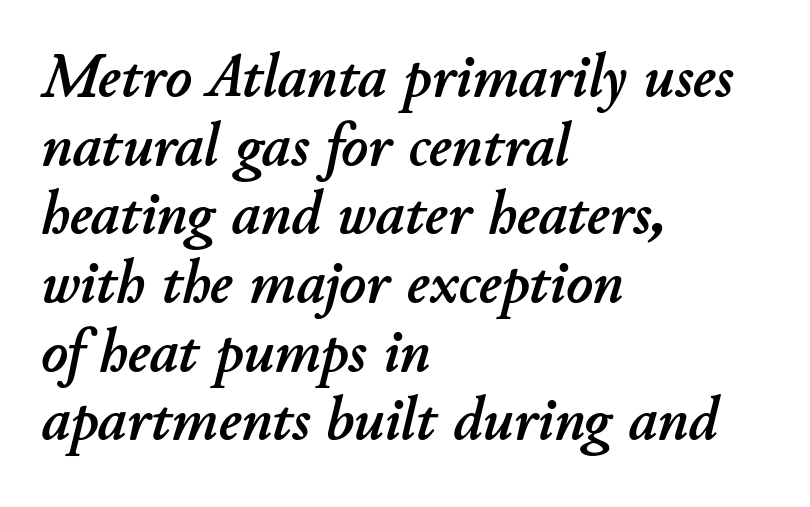
{"italic": "yes", "lean": "right", "slant_degrees": 11, "width": "normal", "stroke_contrast": "low", "x_height": "small", "monospaced": "no", "underline": "no", "align": "left", "line_spacing": "tight", "line_spacing_ratio": 1.09, "letter_spacing": "normal", "letter_spacing_em": 0.0, "glyph_px": 63}
